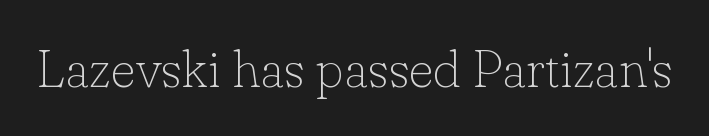
{"serif": "yes", "italic": "no", "bold": "no", "weight": "thin", "width": "normal", "stroke_contrast": "low", "x_height": "small", "monospaced": "no", "underline": "no", "letter_spacing": "normal", "letter_spacing_em": 0.0, "glyph_px": 53}
